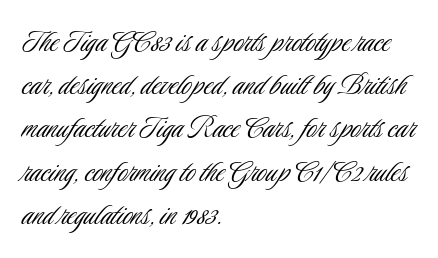
The ragged edge is on the right, which tells us the setting is flush left. No feet cap the strokes, marking this as sans-serif type. The passage shown has conventional tracking throughout.
